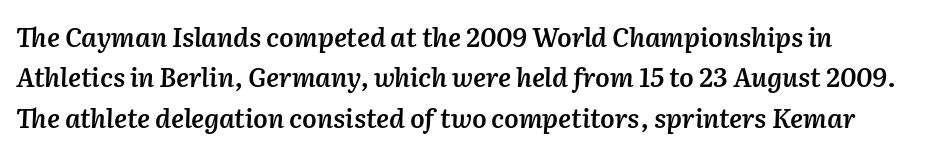
Compared with typical body copy, the letter spacing here is the same. A fair bit of extra ink — the face is semibold, not bold. In terms of posture, this sample is oblique. Line spacing here is normal.
